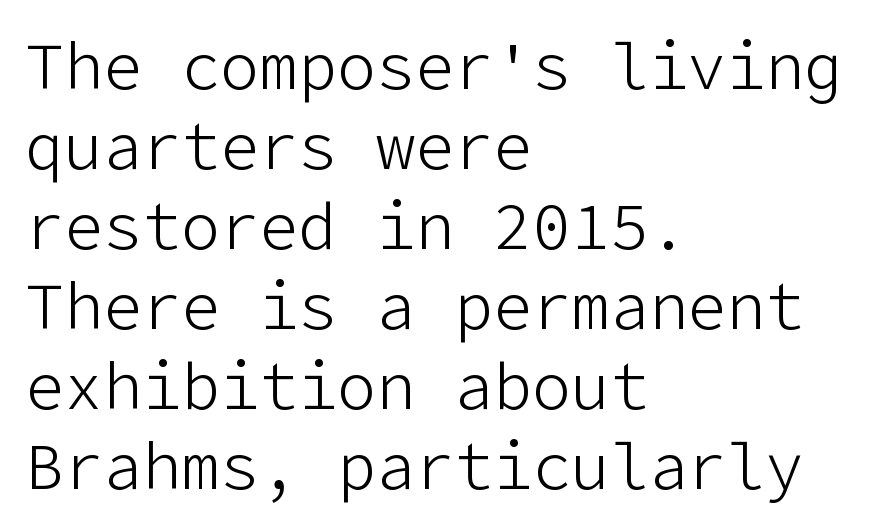
Q: Is the text bold? A: No.
Q: Is the text italic (slanted)? A: No, it is upright.
Q: Is the typeface a serif or a sans-serif typeface? A: Sans-serif.
Q: Is the text underlined? A: No.
Q: How is the paragraph aligned? A: Left-aligned.
Q: Is the spacing between letters normal or unusually wide? A: Normal.
Q: Width (condensed, normal, or wide)? A: Normal.
Q: Stroke contrast? A: Low.
Q: x-height? A: Medium.
